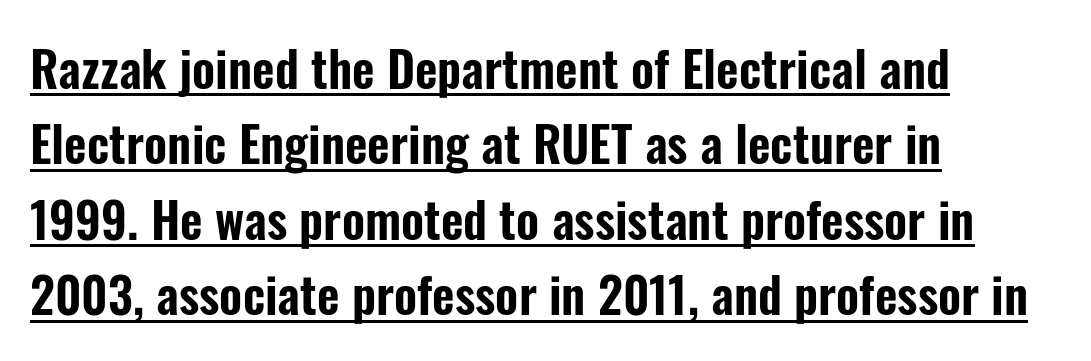
Q: Is the text italic (slanted)? A: No, it is upright.
Q: Is the typeface a serif or a sans-serif typeface? A: Sans-serif.
Q: Is the text underlined? A: Yes.
Q: How is the paragraph aligned? A: Left-aligned.
Q: Is the spacing between letters normal or unusually wide? A: Normal.
Q: Is the spacing between lines tight, normal or loose? A: Normal.
Q: Width (condensed, normal, or wide)? A: Condensed.
Q: Stroke contrast? A: Low.
Q: x-height? A: Medium.
Q: Monospaced? A: No.
